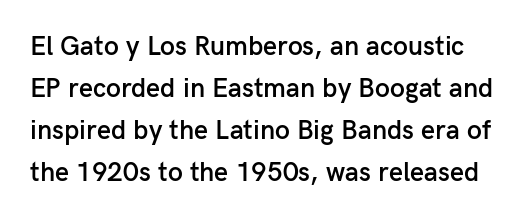
Q: Is the text bold? A: Semi-bold.
Q: Is the text italic (slanted)? A: No, it is upright.
Q: Is the text underlined? A: No.
Q: Is the spacing between letters normal or unusually wide? A: Normal.
Q: Is the spacing between lines tight, normal or loose? A: Normal.
